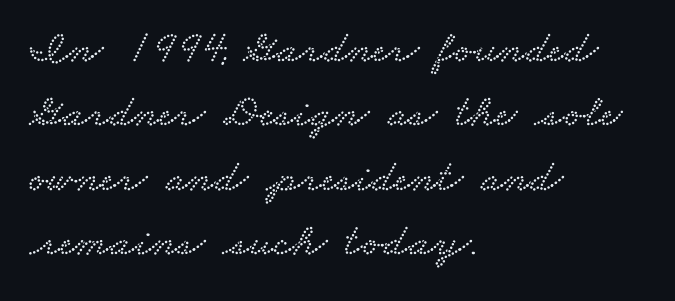
Does the leading feel generous? No, just average. What kind of face is this? One with serifs. Tracking value appears to be zero — textbook default spacing. Each line starts at the same left margin while the right side varies.
